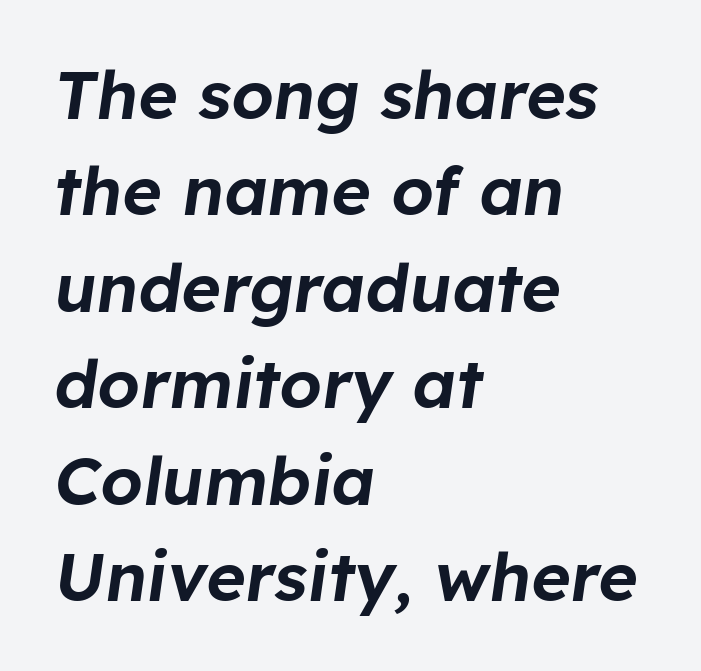
Q: Is the text italic (slanted)? A: Yes, it leans right by about 8 degrees.
Q: Is the text underlined? A: No.
Q: How is the paragraph aligned? A: Left-aligned.
Q: Is the spacing between letters normal or unusually wide? A: Normal.
Q: Is the spacing between lines tight, normal or loose? A: Normal.
Q: Width (condensed, normal, or wide)? A: Normal.
Q: Stroke contrast? A: Low.
Q: x-height? A: Medium.
Q: Monospaced? A: No.
